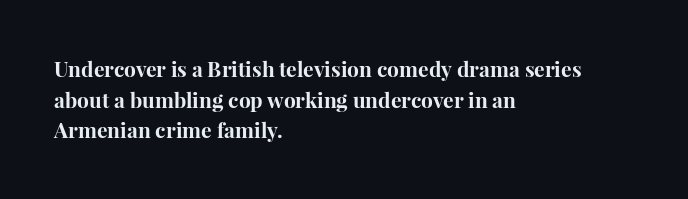
The image shows 21 px bold type, upright; set left-aligned, normal line spacing (1.46x), normal letter spacing, not underlined.
